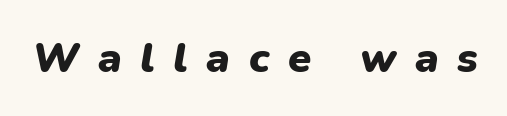
Look at the stroke-to-counter ratio: heavy, a bold. Every character sits at an angle, as italics do. Rule under the text: the space is simply empty. Honestly, the letter spacing is so wide it's the main thing you notice. Note the varied advance widths — an 'i' is clearly narrower than an 'm'.
